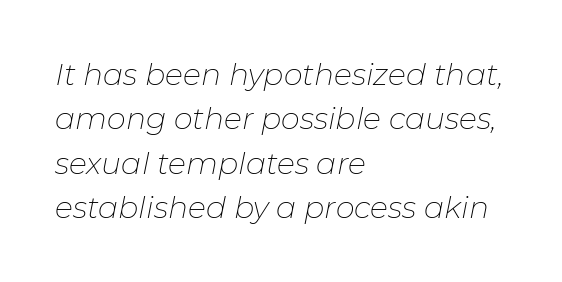
{"italic": "yes", "lean": "right", "slant_degrees": 11, "bold": "no", "weight": "thin", "width": "normal", "stroke_contrast": "low", "x_height": "medium", "monospaced": "no", "underline": "no", "align": "left", "line_spacing": "normal", "line_spacing_ratio": 1.48, "letter_spacing": "normal", "letter_spacing_em": 0.0, "glyph_px": 30}
